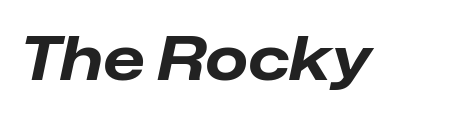
There's an unmistakable incline to the writing here. The gaps between neighbouring characters are ordinary and unremarkable. Is this a fixed-width face? No — the glyphs have proportional, varying widths. The specimen omits any rule beneath the text block's lines. Heft: maximum for text — a bold.
